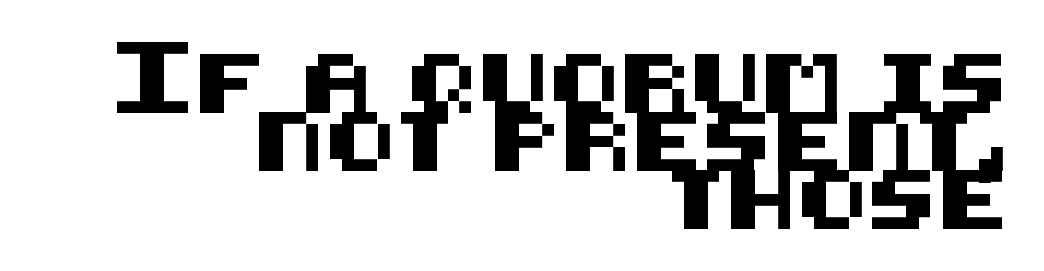
The rag falls on the left side of this text block. Is the letter spacing exaggerated? No — it looks like the ordinary default. Lines of text with bare space underneath. Baseline-to-baseline distance is barely more than the letter height. These lines were composed using upright roman letters.
